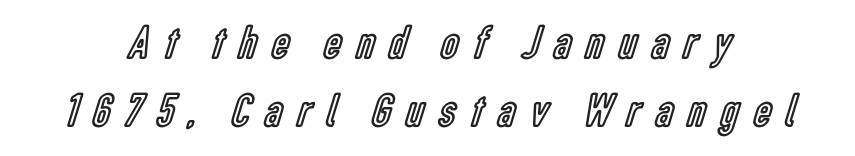
The image shows 48 px condensed type; set normal line spacing (1.42x), unusually wide letter spacing (+0.32 em), not underlined; a medium x-height.
